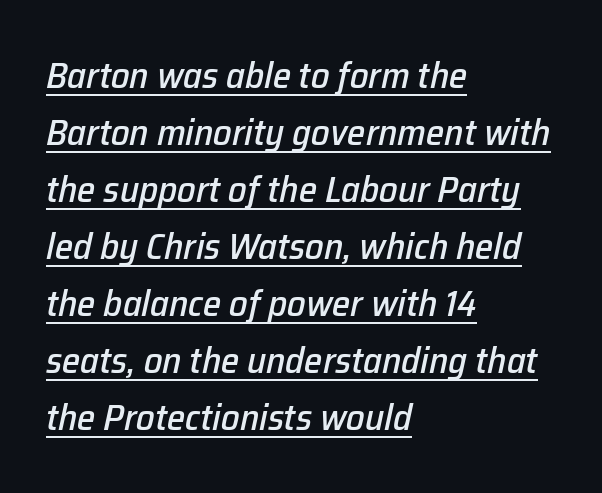
The image shows 37 px text type, italic (leaning right); set left-aligned, normal line spacing (1.54x), normal letter spacing, underlined; low stroke contrast and a medium x-height.
